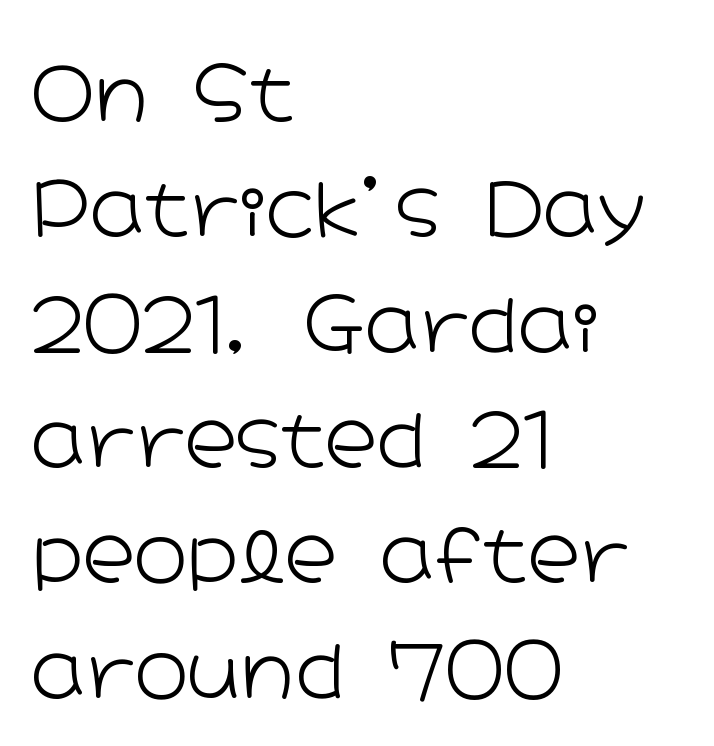
The image shows 73 px light, wide sans-serif type, upright; set left-aligned, normal line spacing (1.58x), normal letter spacing, not underlined; low stroke contrast and a medium x-height.
